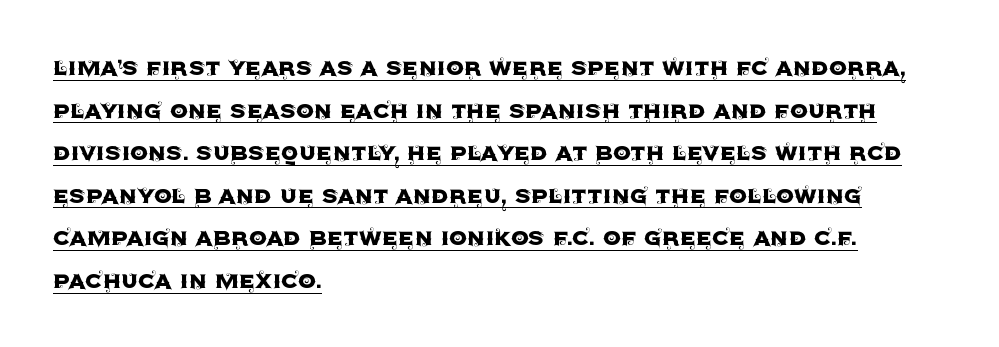
Q: Is the text italic (slanted)? A: No, it is upright.
Q: Is the typeface a serif or a sans-serif typeface? A: Sans-serif.
Q: Is the text underlined? A: Yes.
Q: How is the paragraph aligned? A: Left-aligned.
Q: Is the spacing between letters normal or unusually wide? A: Normal.
Q: Is the spacing between lines tight, normal or loose? A: Normal.
Q: Width (condensed, normal, or wide)? A: Normal.
Q: x-height? A: Large.
Q: Monospaced? A: No.
